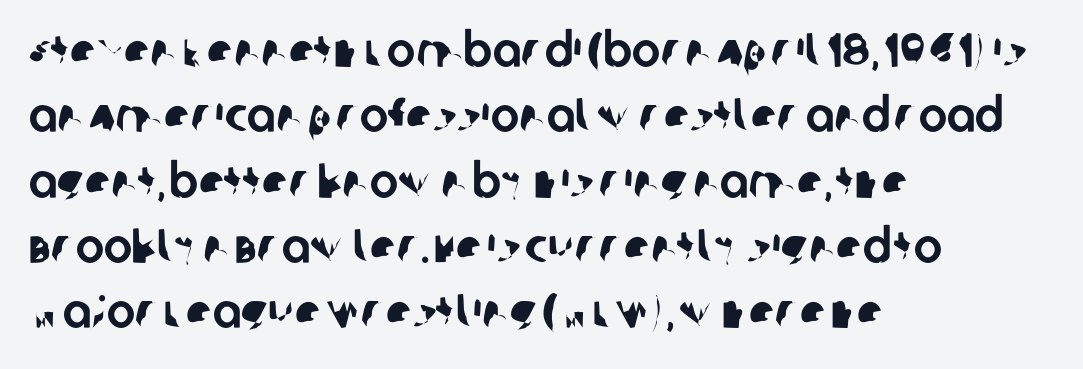
The passage shown is typeset with a sans-serif family. Tracking here is standard; glyphs follow each other at the usual distance. Unmarked baselines from the first word to the last. A typesetter would call this leading conventional body-copy spacing. The paragraph shown leans on its left margin. Looks like regular typesetting: each glyph gets only the width it needs.
